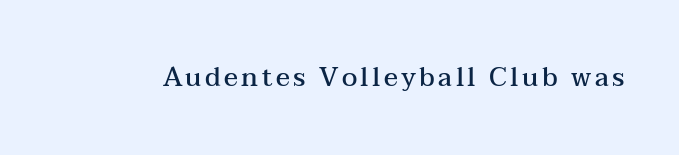
Glance below the letters and you will spot only blank space. In terms of weight, the rendering is demibold, just under bold. The font's upright variant was chosen for this text.
